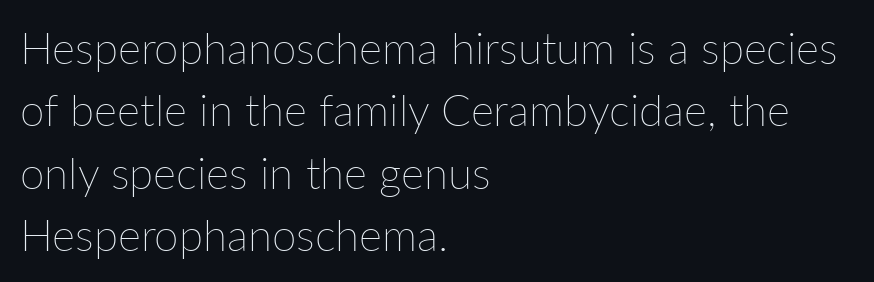
Q: Is the text bold? A: No.
Q: Is the text italic (slanted)? A: No, it is upright.
Q: Is the text underlined? A: No.
Q: How is the paragraph aligned? A: Left-aligned.
Q: Is the spacing between letters normal or unusually wide? A: Normal.
Q: Is the spacing between lines tight, normal or loose? A: Normal.
Q: Width (condensed, normal, or wide)? A: Normal.
Q: Stroke contrast? A: Low.
Q: x-height? A: Medium.
Q: Monospaced? A: No.
